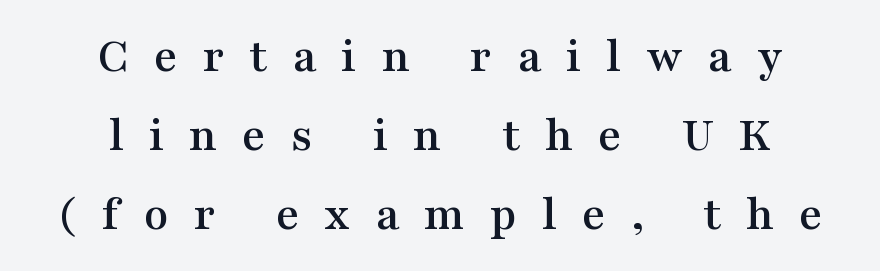
{"serif": "yes", "italic": "no", "width": "wide", "stroke_contrast": "medium", "x_height": "medium", "monospaced": "no", "underline": "no", "align": "center", "line_spacing": "normal", "line_spacing_ratio": 1.58, "letter_spacing": "wide", "letter_spacing_em": 0.5, "glyph_px": 50}
